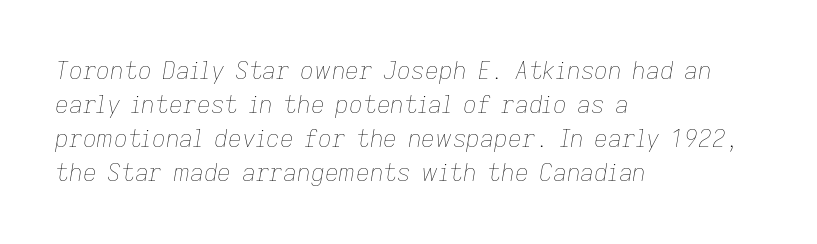
{"italic": "yes", "lean": "right", "slant_degrees": 9, "bold": "no", "underline": "no", "align": "left", "line_spacing": "normal", "line_spacing_ratio": 1.42, "letter_spacing": "normal", "letter_spacing_em": 0.0, "glyph_px": 24}
